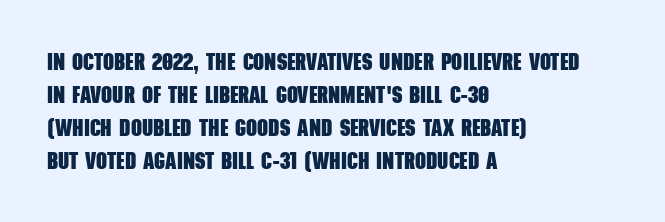
Q: Is the text bold? A: Yes.
Q: Is the text underlined? A: No.
Q: How is the paragraph aligned? A: Left-aligned.
Q: Is the spacing between letters normal or unusually wide? A: Normal.
Q: Is the spacing between lines tight, normal or loose? A: Normal.
